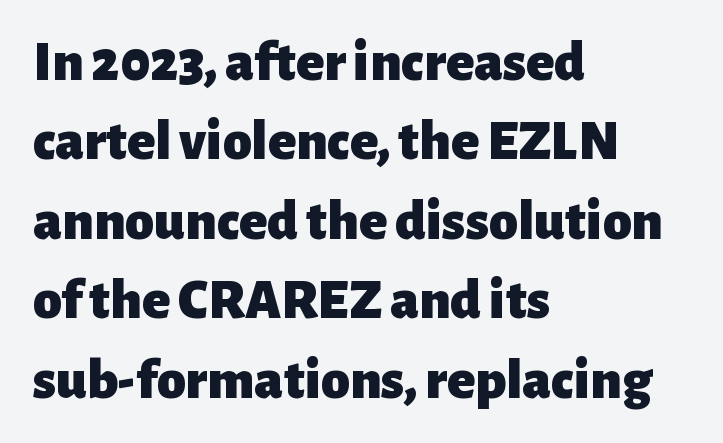
This sample keeps an unexceptional amount of space between lines. Students, note that the glyphs here touch the page at normal intervals. Style check: upright. The rendering uses natural spacing where letterforms have individual widths. As a designer I'd log this as weight 700, bold.
